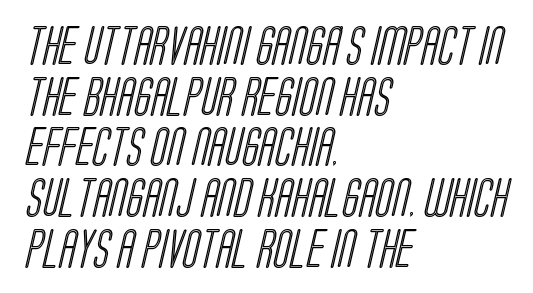
{"width": "condensed", "x_height": "large", "monospaced": "no", "underline": "no", "align": "left", "line_spacing": "normal", "line_spacing_ratio": 1.3, "letter_spacing": "normal", "letter_spacing_em": 0.0, "glyph_px": 39}
